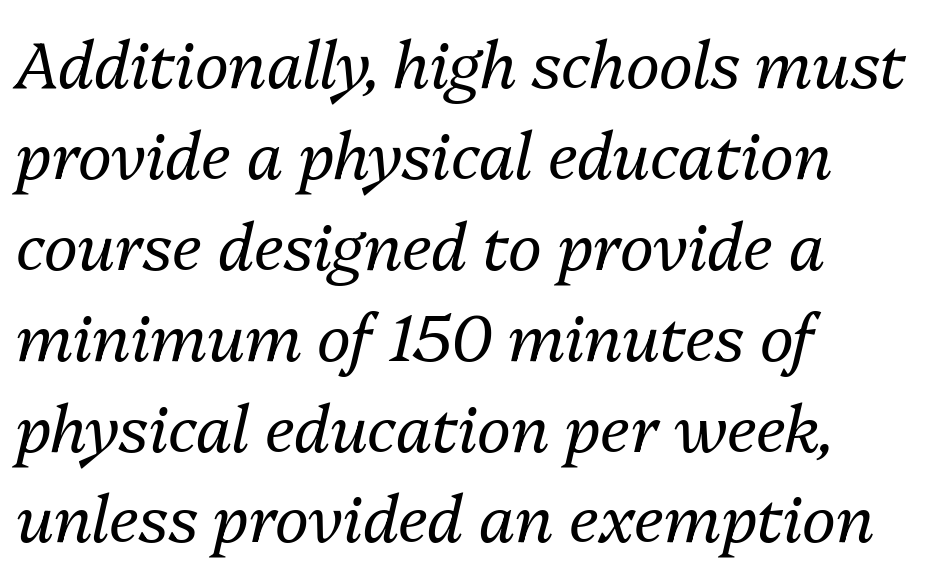
{"italic": "yes", "lean": "right", "slant_degrees": 13, "bold": "no", "weight": "regular", "width": "normal", "stroke_contrast": "medium", "x_height": "medium", "monospaced": "no", "underline": "no", "align": "left", "line_spacing": "normal", "line_spacing_ratio": 1.42, "letter_spacing": "normal", "letter_spacing_em": 0.0, "glyph_px": 64}
